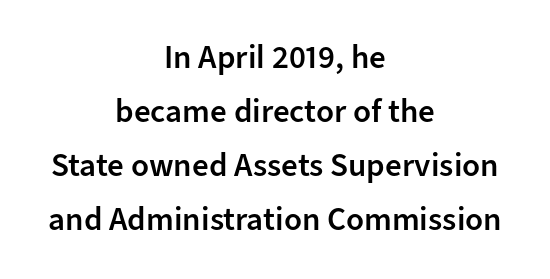
Q: Is the text bold? A: Semi-bold.
Q: Is the text italic (slanted)? A: No, it is upright.
Q: Is the typeface a serif or a sans-serif typeface? A: Sans-serif.
Q: Is the text underlined? A: No.
Q: How is the paragraph aligned? A: Centered.
Q: Is the spacing between letters normal or unusually wide? A: Normal.
Q: Is the spacing between lines tight, normal or loose? A: Normal.
Q: Width (condensed, normal, or wide)? A: Normal.
Q: Stroke contrast? A: Low.
Q: x-height? A: Medium.
Q: Monospaced? A: No.
